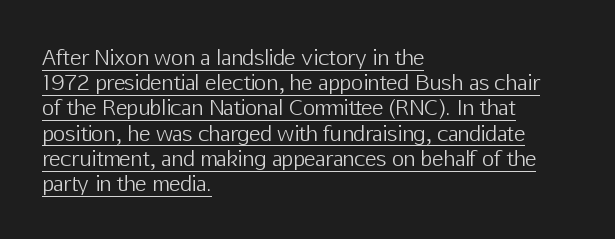
{"italic": "no", "bold": "no", "underline": "yes", "align": "left", "line_spacing_ratio": 1.2, "letter_spacing": "normal", "letter_spacing_em": 0.0, "glyph_px": 21}
